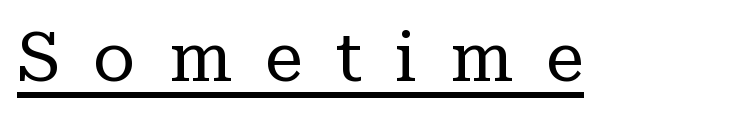
Q: Is the text bold? A: No.
Q: Is the text italic (slanted)? A: No, it is upright.
Q: Is the typeface a serif or a sans-serif typeface? A: Serif.
Q: Is the text underlined? A: Yes.
Q: Is the spacing between letters normal or unusually wide? A: Unusually wide.
Q: Width (condensed, normal, or wide)? A: Normal.
Q: Stroke contrast? A: Low.
Q: x-height? A: Medium.
Q: Monospaced? A: No.
